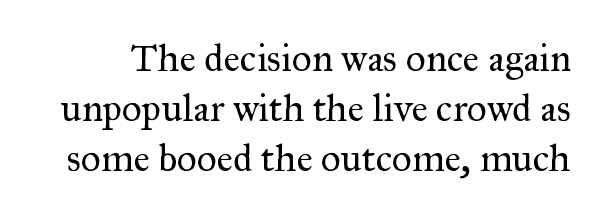
The line-height multiplier appears to be the usual default. Italic? Not at all — the glyphs are vertical. Here the designer chose a conventional face with non-uniform glyph widths. Has an underline been added? It has not.
